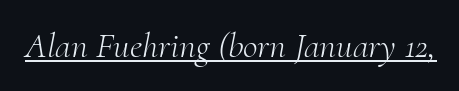
Small tapered or slab feet sit at the stroke ends, so this counts as serif. Quick note: underline on. The passage shown is not bold in any degree. Compared with typical body copy, the letter spacing here is the same. Think of a printed novel: that variable character pitch is what you see here. Is the type slanted? Yes — the strokes lean at a clear angle.
